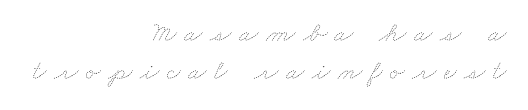
Do the characters align in a grid? No, the font is proportional. Plain, unruled lines of type. Someone cranked the tracking dial way up on this one. Does the copy run flush right? Yes — the right margin is perfectly even. What's the leading like? Ordinary, nothing unusual. The letters look calm and open, with moderate or lighter stems.
